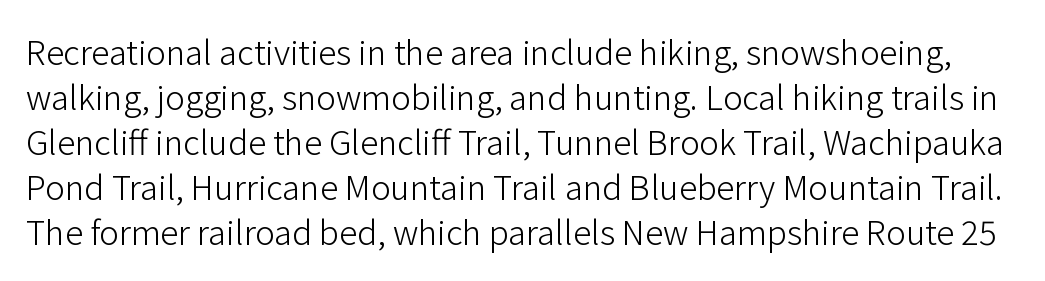
{"serif": "no", "italic": "no", "bold": "no", "weight": "light", "width": "normal", "stroke_contrast": "low", "x_height": "medium", "monospaced": "no", "underline": "no", "line_spacing": "normal", "line_spacing_ratio": 1.36, "letter_spacing": "normal", "letter_spacing_em": 0.0, "glyph_px": 33}
